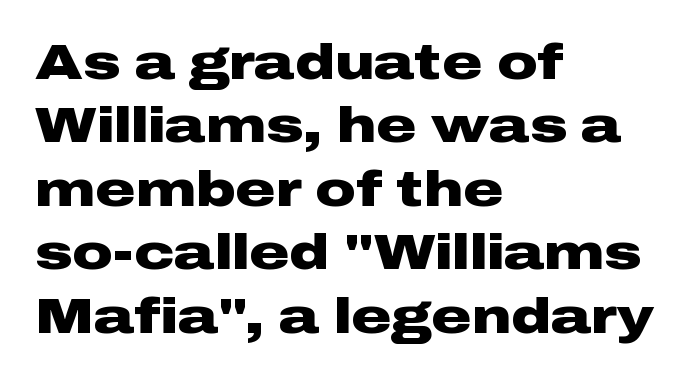
Q: Is the text bold? A: Yes.
Q: Is the text italic (slanted)? A: No, it is upright.
Q: Is the typeface a serif or a sans-serif typeface? A: Sans-serif.
Q: Is the text underlined? A: No.
Q: How is the paragraph aligned? A: Left-aligned.
Q: Is the spacing between letters normal or unusually wide? A: Normal.
Q: Is the spacing between lines tight, normal or loose? A: Normal.
Q: Width (condensed, normal, or wide)? A: Wide.
Q: Stroke contrast? A: Low.
Q: x-height? A: Medium.
Q: Monospaced? A: No.
